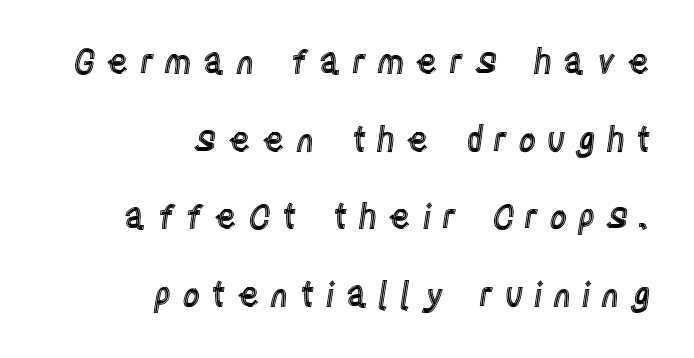
The image shows 34 px condensed type; set right-aligned, loose line spacing (2.28x), unusually wide letter spacing (+0.31 em), not underlined; a large x-height.
